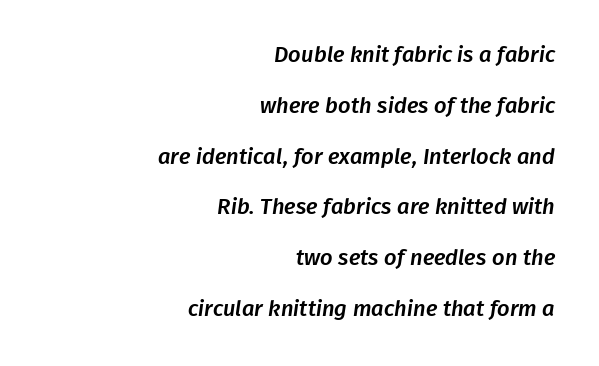
All the whitespace from short lines collects on the left. Whoever set this chose breathing room over compactness in the vertical rhythm. Between one letter and the next there's only the usual sliver of space. The gap between lines stays unmarked.
